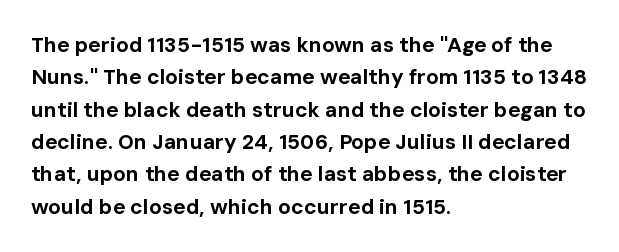
Q: Is the text bold? A: Yes.
Q: Is the text italic (slanted)? A: No, it is upright.
Q: Is the text underlined? A: No.
Q: How is the paragraph aligned? A: Left-aligned.
Q: Is the spacing between letters normal or unusually wide? A: Normal.
Q: Is the spacing between lines tight, normal or loose? A: Normal.
